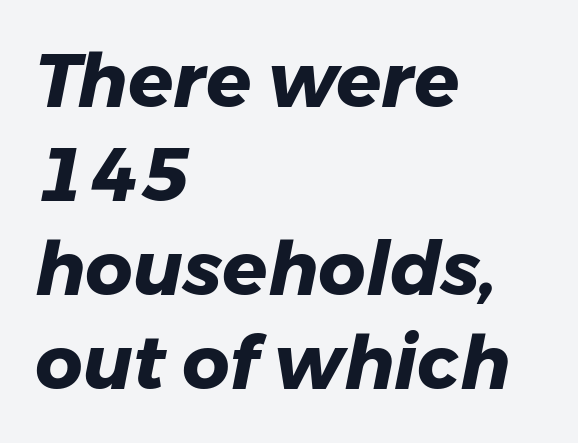
Horizontally, the lines are justified to the leading edge only. Glyph-to-glyph distance matches everyday printed text. Set as a true bold cut, around the 700 mark. These lines are rendered in a variable-pitch font.
